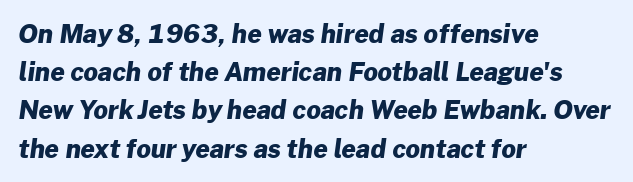
{"bold": "yes", "underline": "no", "align": "left", "line_spacing": "normal", "line_spacing_ratio": 1.53, "letter_spacing": "normal", "letter_spacing_em": 0.0, "glyph_px": 25}
